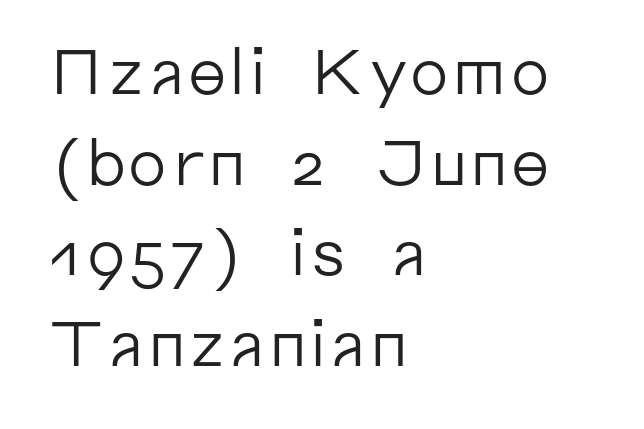
Proportional: the letters do not fall into vertical columns. These lines keep a tight, regular rhythm from letter to letter. Counters stay open thanks to moderate or lighter strokes. This sample is left-justified, so line endings fall wherever the words run out. Descender tails drop into unmarked territory.
